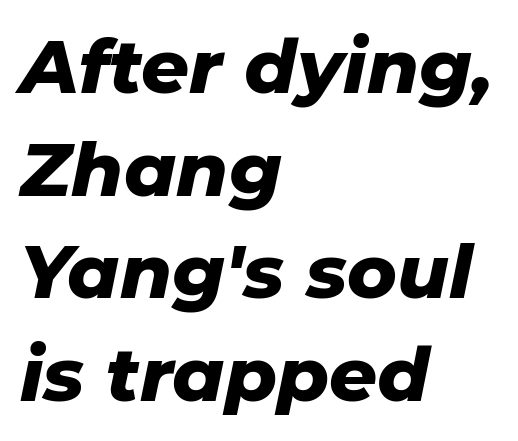
Q: Is the text bold? A: Yes.
Q: Is the text italic (slanted)? A: Yes, it leans right by about 11 degrees.
Q: Is the text underlined? A: No.
Q: How is the paragraph aligned? A: Left-aligned.
Q: Is the spacing between letters normal or unusually wide? A: Normal.
Q: Is the spacing between lines tight, normal or loose? A: Normal.
Q: Width (condensed, normal, or wide)? A: Normal.
Q: Stroke contrast? A: Low.
Q: x-height? A: Medium.
Q: Monospaced? A: No.
